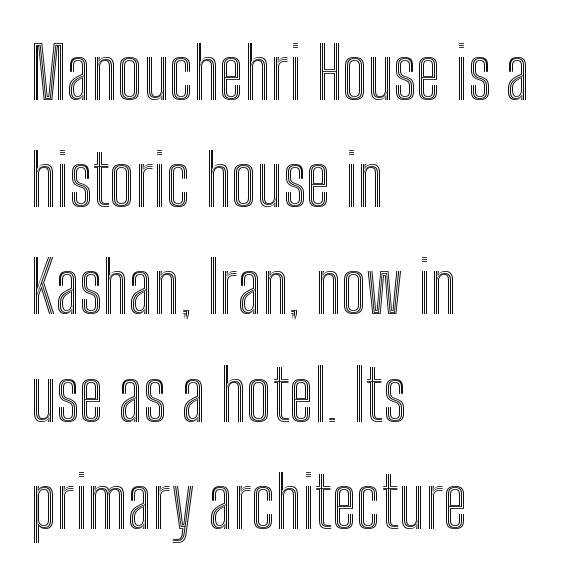
{"italic": "no", "width": "condensed", "x_height": "medium", "monospaced": "no", "underline": "no", "align": "left", "line_spacing": "normal", "line_spacing_ratio": 1.51, "letter_spacing": "normal", "letter_spacing_em": 0.0, "glyph_px": 71}
